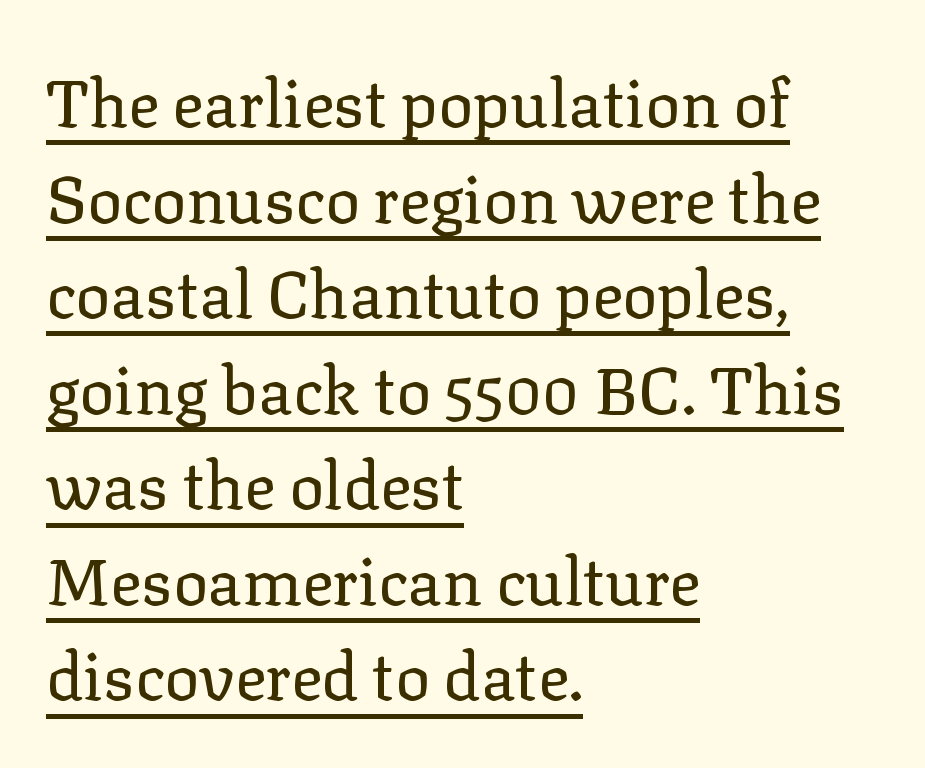
The image shows 65 px regular-weight serif type, upright; set left-aligned, normal line spacing (1.47x), normal letter spacing, underlined; low stroke contrast and a medium x-height.
